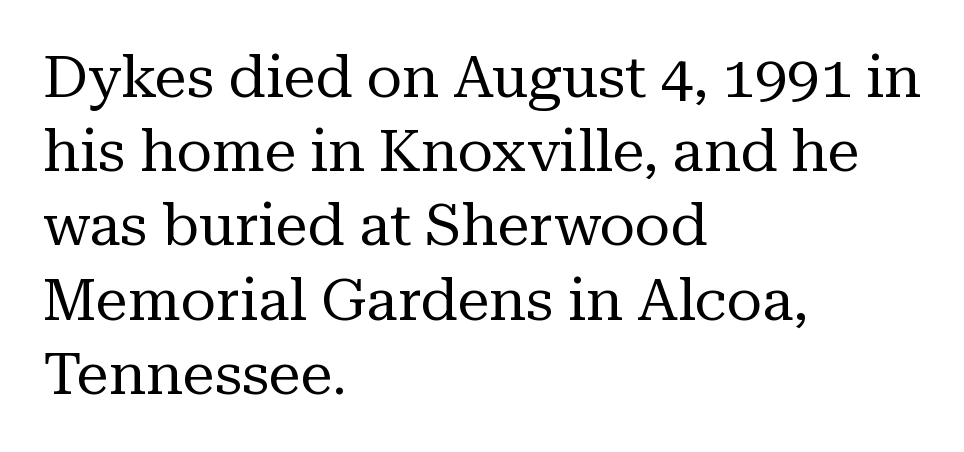
Q: Is the text bold? A: No.
Q: Is the text italic (slanted)? A: No, it is upright.
Q: Is the typeface a serif or a sans-serif typeface? A: Serif.
Q: Is the text underlined? A: No.
Q: How is the paragraph aligned? A: Left-aligned.
Q: Is the spacing between letters normal or unusually wide? A: Normal.
Q: Is the spacing between lines tight, normal or loose? A: Normal.
Q: Width (condensed, normal, or wide)? A: Normal.
Q: Stroke contrast? A: Medium.
Q: x-height? A: Medium.
Q: Monospaced? A: No.
